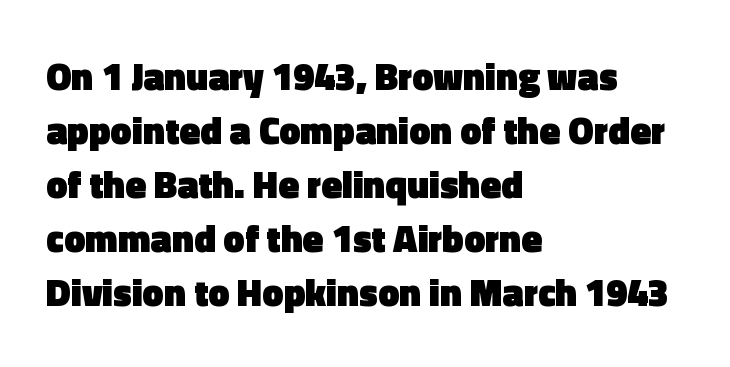
The specimen omits any rule beneath the text block's lines. The letters carry no serifs — their stems end cleanly without finishing strokes. I'd describe the lettering as bold — thick and assertive. Character widths vary here, with narrow letters taking less room than wide ones. The lettering holds an erect, upright posture throughout. Which margin do the lines hug? The left one — the right edge is uneven.
